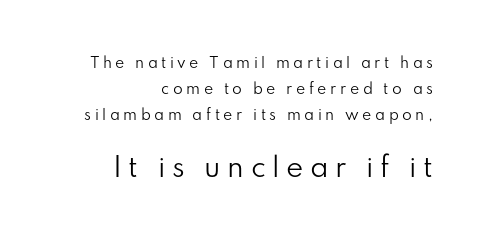
The image shows 26 px text type, upright; set right-aligned, line spacing 1.86x, unusually wide letter spacing (+0.25 em), not underlined; the second (bottom) block is 1.86x larger.
